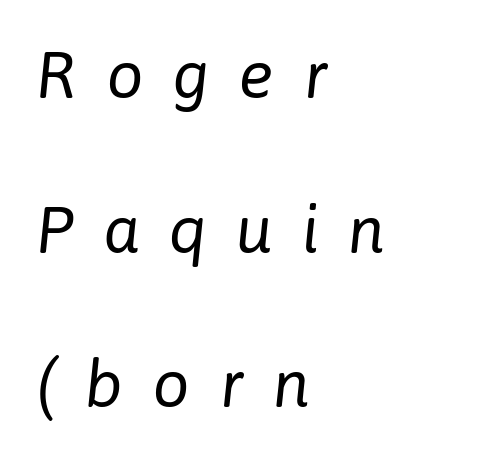
Quick note: underline off. Here the glyphs are tracked loosely, breaking word shapes into spaced letters. The weight would be labelled regular, book, light, or lighter still. Every row of glyphs begins at an identical x-position on the left.
